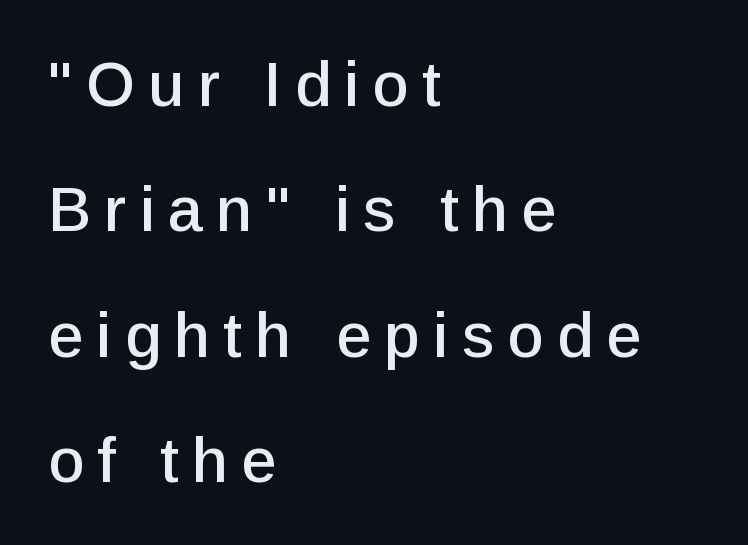
{"serif": "no", "italic": "no", "width": "normal", "stroke_contrast": "low", "x_height": "medium", "monospaced": "no", "underline": "no", "align": "left", "line_spacing": "loose", "line_spacing_ratio": 1.99, "letter_spacing": "wide", "letter_spacing_em": 0.21, "glyph_px": 63}
